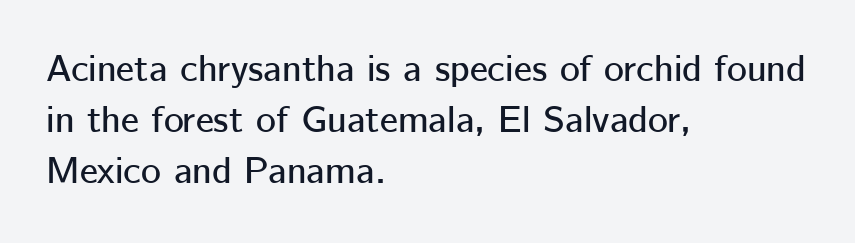
What's the leading like? Ordinary, nothing unusual. Varying glyph widths throughout — classic text-font behaviour. Short note: letters normally spaced. Compared with a centered layout, this one pins lines to the left instead. The specimen reads as upright at a glance. Any mark beneath the type? The region is blank.
